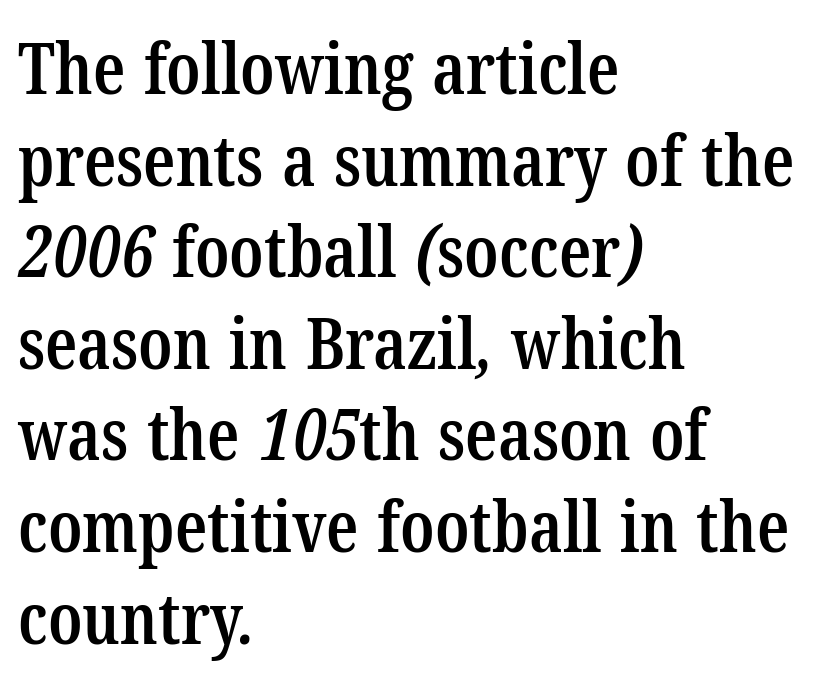
The image shows 71 px semibold, condensed serif type; set left-aligned, normal line spacing (1.29x), normal letter spacing, not underlined; low stroke contrast and a medium x-height.
